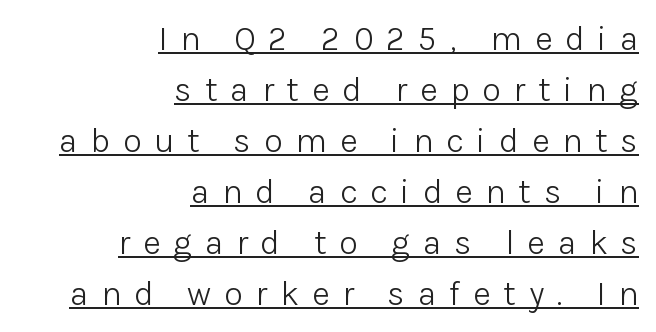
The image shows 34 px light sans-serif type, upright; set right-aligned, normal line spacing (1.5x), unusually wide letter spacing (+0.38 em), underlined; low stroke contrast and a medium x-height.
